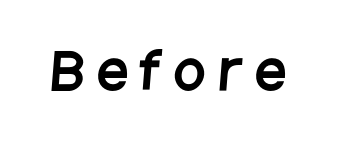
The image shows 49 px condensed sans-serif type; set unusually wide letter spacing (+0.3 em), not underlined; low stroke contrast and a large x-height.
